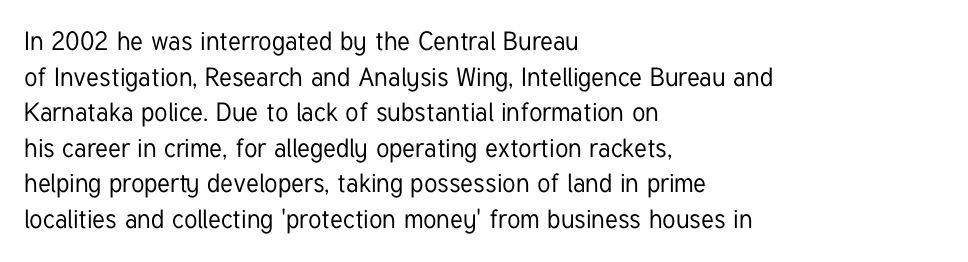
{"italic": "no", "underline": "no", "align": "left", "line_spacing": "normal", "line_spacing_ratio": 1.37, "letter_spacing": "normal", "letter_spacing_em": 0.0, "glyph_px": 26}
